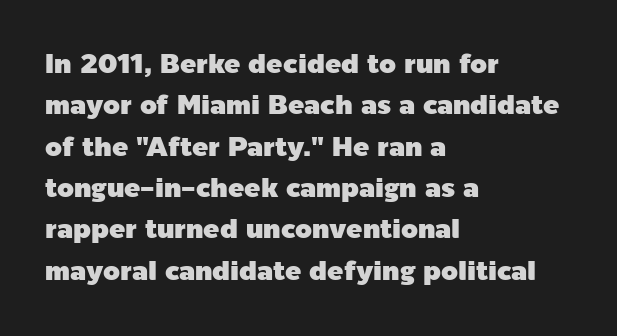
Q: Is the text italic (slanted)? A: No, it is upright.
Q: Is the text underlined? A: No.
Q: How is the paragraph aligned? A: Left-aligned.
Q: Is the spacing between letters normal or unusually wide? A: Normal.
Q: Is the spacing between lines tight, normal or loose? A: Normal.
